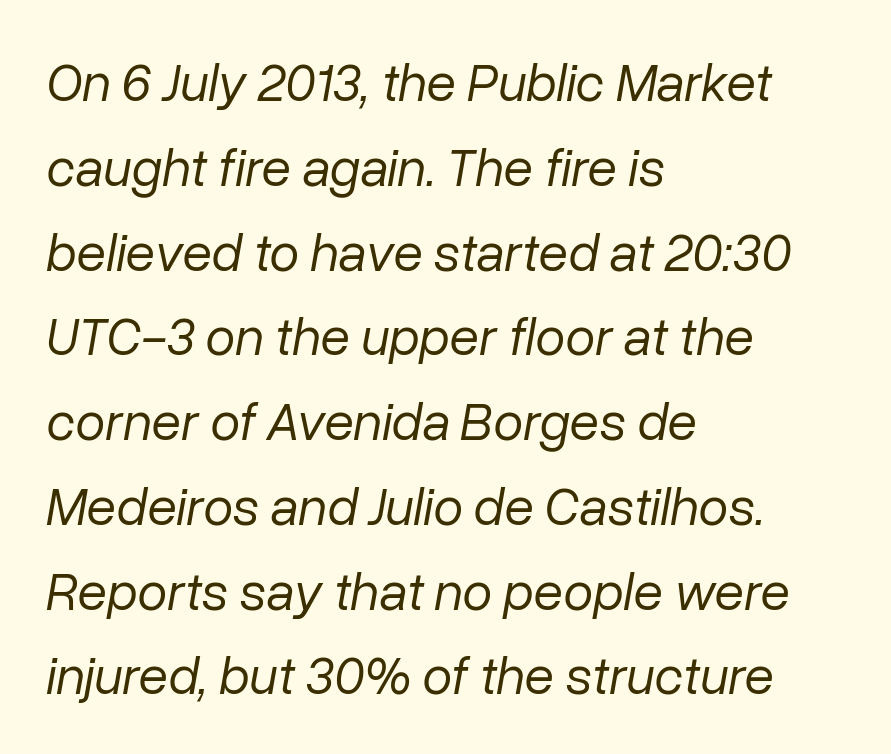
{"italic": "yes", "lean": "right", "slant_degrees": 10, "bold": "no", "weight": "regular", "width": "normal", "stroke_contrast": "low", "x_height": "medium", "monospaced": "no", "underline": "no", "align": "left", "line_spacing": "normal", "line_spacing_ratio": 1.57, "letter_spacing": "normal", "letter_spacing_em": 0.0, "glyph_px": 54}
